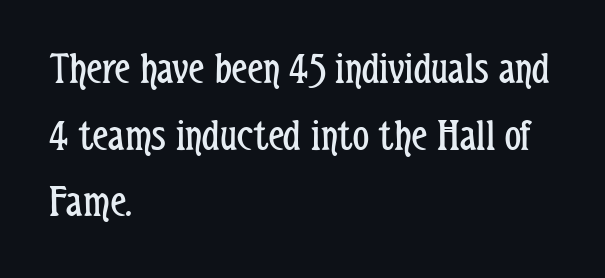
The image shows 45 px regular-weight, condensed sans-serif type, upright; set left-aligned, normal line spacing (1.48x), normal letter spacing, not underlined; low stroke contrast and a medium x-height.
